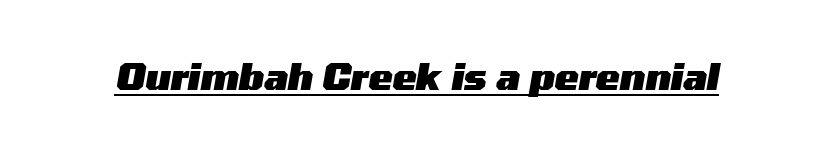
{"italic": "yes", "lean": "right", "slant_degrees": 10, "bold": "yes", "weight": "heavy", "width": "wide", "stroke_contrast": "medium", "x_height": "medium", "monospaced": "no", "underline": "yes", "letter_spacing": "normal", "letter_spacing_em": 0.0, "glyph_px": 36}
